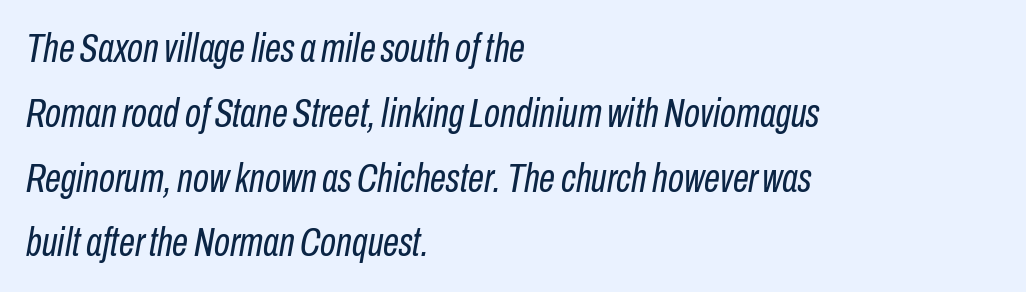
{"italic": "yes", "lean": "right", "slant_degrees": 10, "bold": "no", "weight": "regular", "width": "condensed", "stroke_contrast": "low", "x_height": "medium", "monospaced": "no", "underline": "no", "align": "left", "line_spacing": "normal", "line_spacing_ratio": 1.58, "letter_spacing": "normal", "letter_spacing_em": 0.0, "glyph_px": 41}
